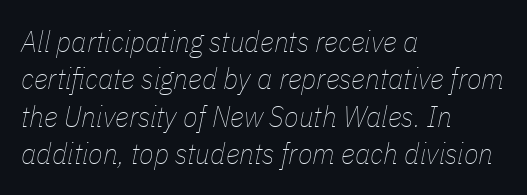
The image shows 30 px thin, condensed type, italic (leaning right); set left-aligned, normal line spacing (1.25x), normal letter spacing, not underlined; low stroke contrast and a medium x-height.
